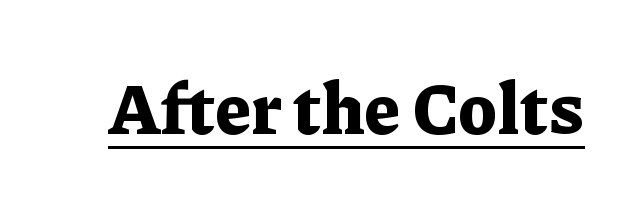
Q: Is the text bold? A: Yes.
Q: Is the text italic (slanted)? A: No, it is upright.
Q: Is the typeface a serif or a sans-serif typeface? A: Serif.
Q: Is the text underlined? A: Yes.
Q: Is the spacing between letters normal or unusually wide? A: Normal.
Q: Width (condensed, normal, or wide)? A: Normal.
Q: Stroke contrast? A: Low.
Q: x-height? A: Medium.
Q: Monospaced? A: No.
